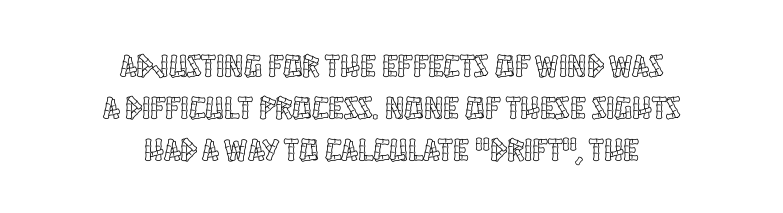
The letters advance in unequal steps, a hallmark of proportional type. Check under the words: just untouched page. It's the straight-up-and-down kind of type. Notice how descenders clear the ascenders below comfortably — that's standard leading.
